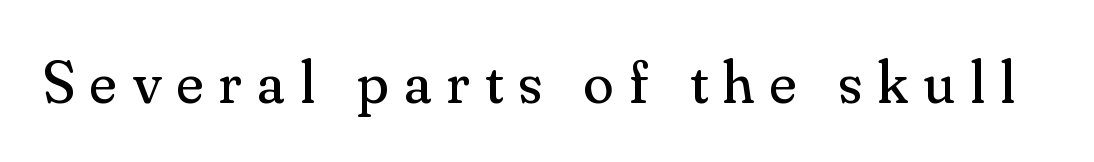
{"serif": "yes", "italic": "no", "bold": "no", "weight": "regular", "width": "normal", "stroke_contrast": "medium", "x_height": "small", "monospaced": "no", "underline": "no", "letter_spacing": "wide", "letter_spacing_em": 0.26, "glyph_px": 61}
